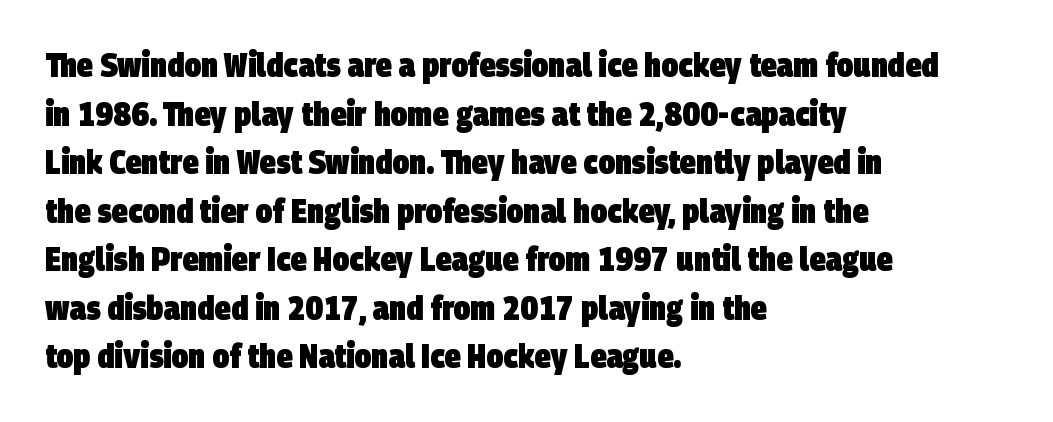
Q: Is the text bold? A: Yes.
Q: Is the typeface a serif or a sans-serif typeface? A: Sans-serif.
Q: Is the text underlined? A: No.
Q: How is the paragraph aligned? A: Left-aligned.
Q: Is the spacing between letters normal or unusually wide? A: Normal.
Q: Is the spacing between lines tight, normal or loose? A: Normal.
Q: Width (condensed, normal, or wide)? A: Condensed.
Q: Stroke contrast? A: Low.
Q: x-height? A: Large.
Q: Monospaced? A: No.
